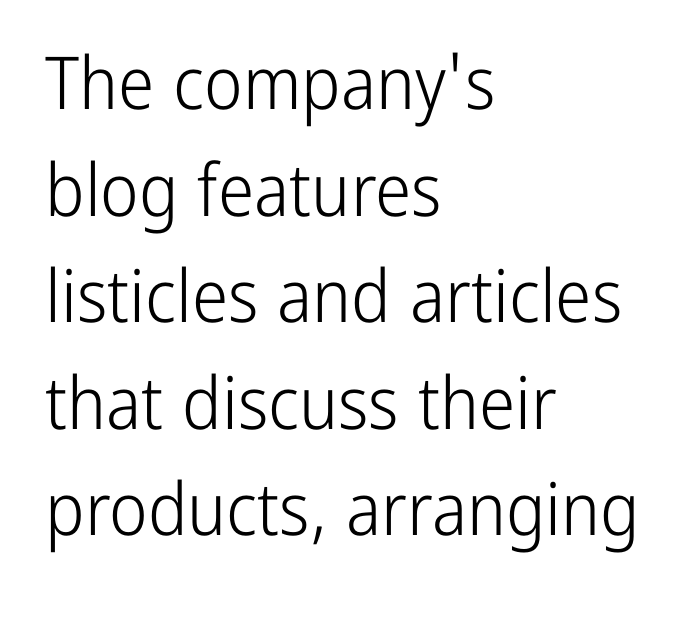
{"serif": "no", "italic": "no", "bold": "no", "weight": "light", "width": "condensed", "stroke_contrast": "low", "x_height": "medium", "monospaced": "no", "underline": "no", "align": "left", "line_spacing": "normal", "line_spacing_ratio": 1.46, "letter_spacing": "normal", "letter_spacing_em": 0.0, "glyph_px": 73}
